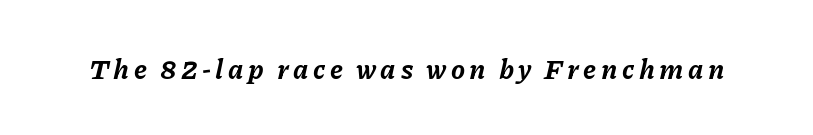
{"italic": "yes", "lean": "right", "slant_degrees": 11, "bold": "yes", "weight": "bold", "width": "normal", "stroke_contrast": "low", "x_height": "medium", "monospaced": "no", "underline": "no", "glyph_px": 28}
